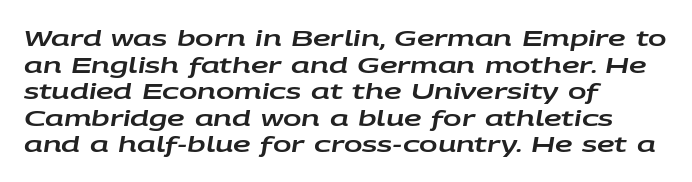
{"italic": "yes", "lean": "right", "slant_degrees": 9, "underline": "no", "align": "left", "line_spacing_ratio": 1.21, "letter_spacing": "normal", "letter_spacing_em": 0.0, "glyph_px": 22}
